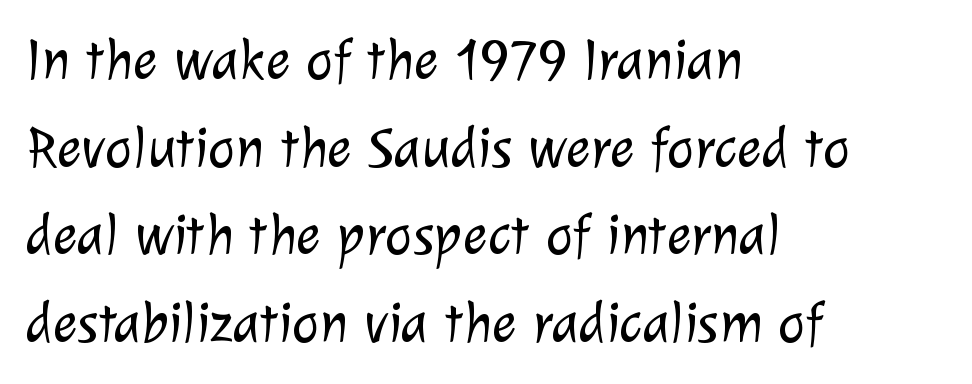
The image shows 58 px light sans-serif type; set left-aligned, normal line spacing (1.51x), normal letter spacing, not underlined; low stroke contrast and a medium x-height.
